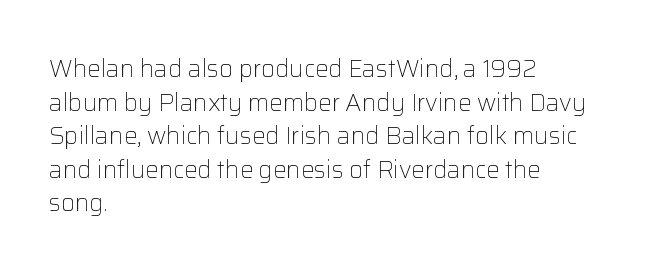
Q: Is the text bold? A: No.
Q: Is the text italic (slanted)? A: No, it is upright.
Q: Is the text underlined? A: No.
Q: How is the paragraph aligned? A: Left-aligned.
Q: Is the spacing between letters normal or unusually wide? A: Normal.
Q: Is the spacing between lines tight, normal or loose? A: Normal.
